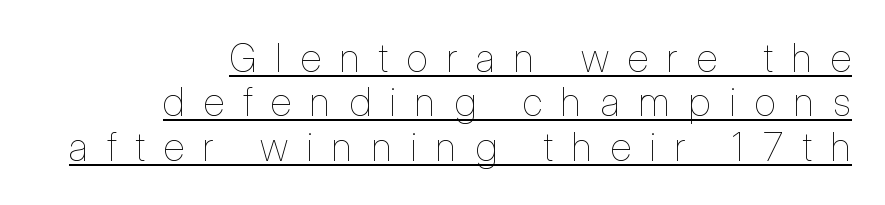
Q: Is the text bold? A: No.
Q: Is the text italic (slanted)? A: No, it is upright.
Q: Is the text underlined? A: Yes.
Q: How is the paragraph aligned? A: Right-aligned.
Q: Is the spacing between letters normal or unusually wide? A: Unusually wide.
Q: Is the spacing between lines tight, normal or loose? A: Tight.
Q: Width (condensed, normal, or wide)? A: Condensed.
Q: Stroke contrast? A: Low.
Q: x-height? A: Medium.
Q: Monospaced? A: No.
